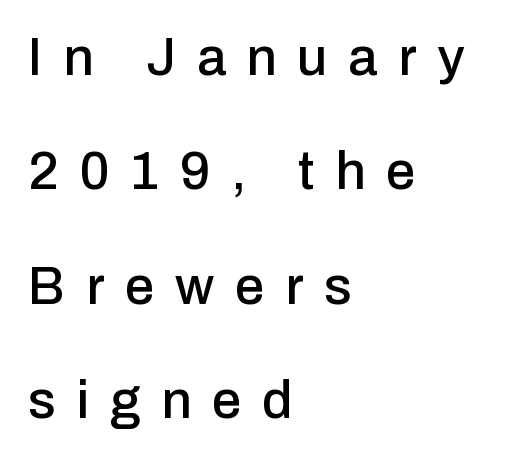
{"serif": "no", "italic": "no", "width": "normal", "stroke_contrast": "low", "x_height": "medium", "monospaced": "no", "underline": "no", "align": "left", "line_spacing": "loose", "line_spacing_ratio": 2.16, "letter_spacing": "wide", "letter_spacing_em": 0.39, "glyph_px": 53}
